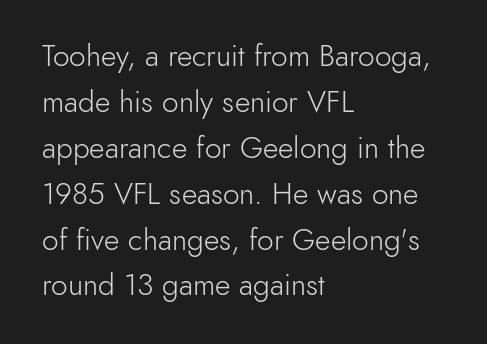
Is the letter spacing exaggerated? No — it looks like the ordinary default. The foot of each line stays bare and open. The paragraph shown leans on its left margin. Quick note: not italic, upright.
